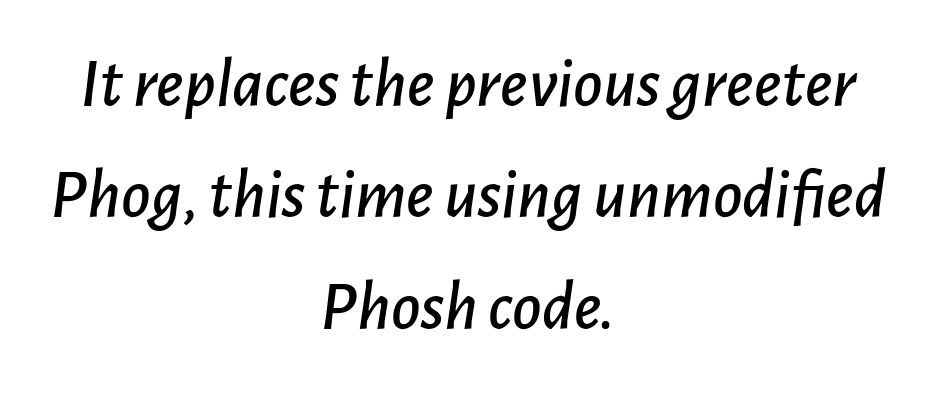
Character widths vary here, with narrow letters taking less room than wide ones. Posture: slanted. Check the space under the baseline: it is left empty. A typesetter would call this leading conventional body-copy spacing. Characters follow at the spacing the type designer built in.
